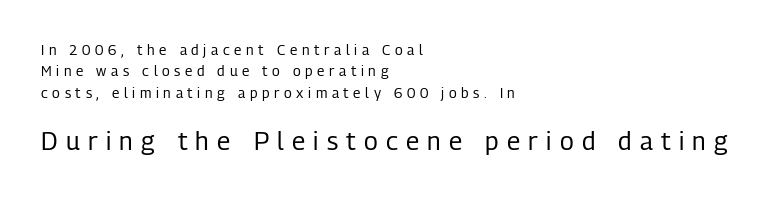
The image shows 25 px text type, upright; set left-aligned, normal line spacing (1.52x), unusually wide letter spacing (+0.33 em), not underlined; the second (bottom) block is 1.79x larger.
